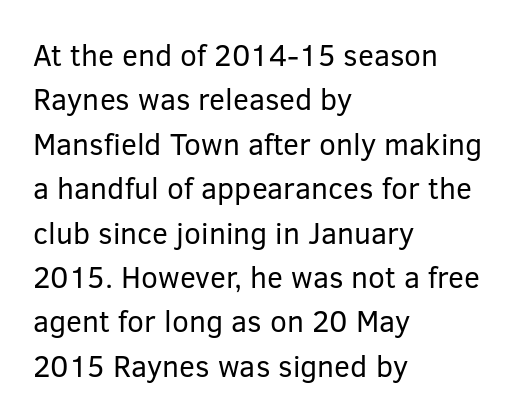
Q: Is the text bold? A: No.
Q: Is the text italic (slanted)? A: No, it is upright.
Q: Is the typeface a serif or a sans-serif typeface? A: Sans-serif.
Q: Is the text underlined? A: No.
Q: How is the paragraph aligned? A: Left-aligned.
Q: Is the spacing between letters normal or unusually wide? A: Normal.
Q: Is the spacing between lines tight, normal or loose? A: Normal.
Q: Width (condensed, normal, or wide)? A: Normal.
Q: Stroke contrast? A: Low.
Q: x-height? A: Medium.
Q: Monospaced? A: No.
